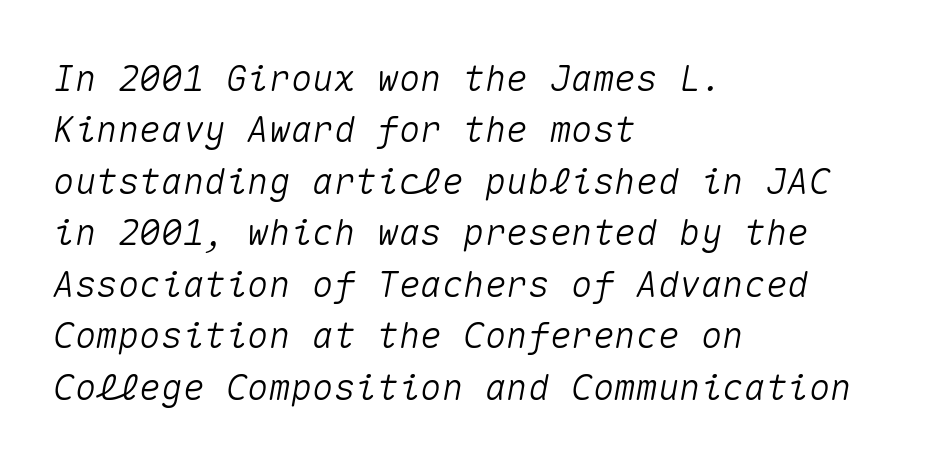
{"italic": "yes", "lean": "right", "slant_degrees": 10, "width": "normal", "stroke_contrast": "medium", "x_height": "medium", "monospaced": "yes", "underline": "no", "align": "left", "line_spacing": "normal", "line_spacing_ratio": 1.43, "letter_spacing": "normal", "letter_spacing_em": 0.0, "glyph_px": 36}
